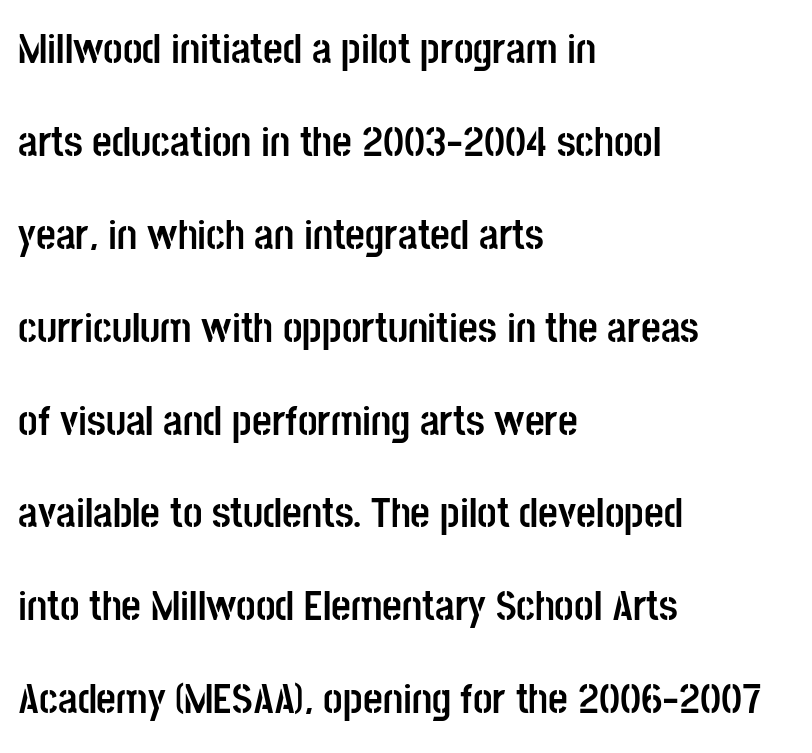
{"serif": "no", "italic": "no", "bold": "yes", "weight": "semibold", "width": "condensed", "stroke_contrast": "low", "x_height": "large", "monospaced": "no", "underline": "no", "align": "left", "line_spacing": "loose", "line_spacing_ratio": 2.16, "letter_spacing": "normal", "letter_spacing_em": 0.0, "glyph_px": 43}
